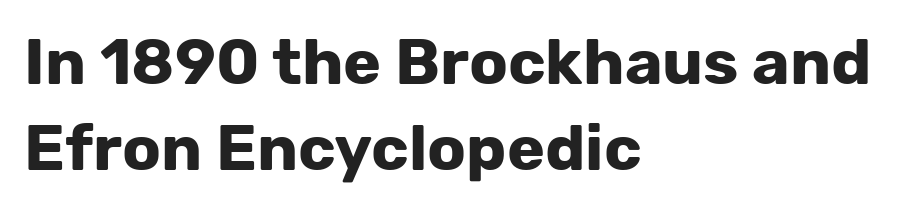
{"serif": "no", "italic": "no", "bold": "yes", "weight": "bold", "width": "normal", "stroke_contrast": "low", "x_height": "medium", "monospaced": "no", "underline": "no", "align": "left", "line_spacing": "normal", "line_spacing_ratio": 1.34, "letter_spacing": "normal", "letter_spacing_em": 0.0, "glyph_px": 64}
